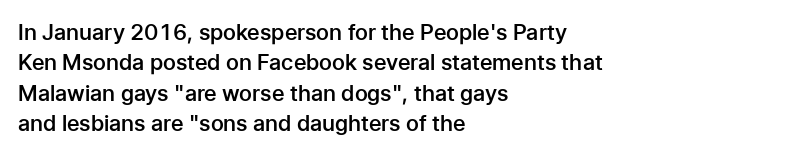
The lines sit at an ordinary, default distance from one another. Letter spacing: default. Check under the words: just untouched page. In terms of weight, the rendering is demibold, just under bold. Short and long lines alike share a common starting point at left. Quick note: not italic, upright.
